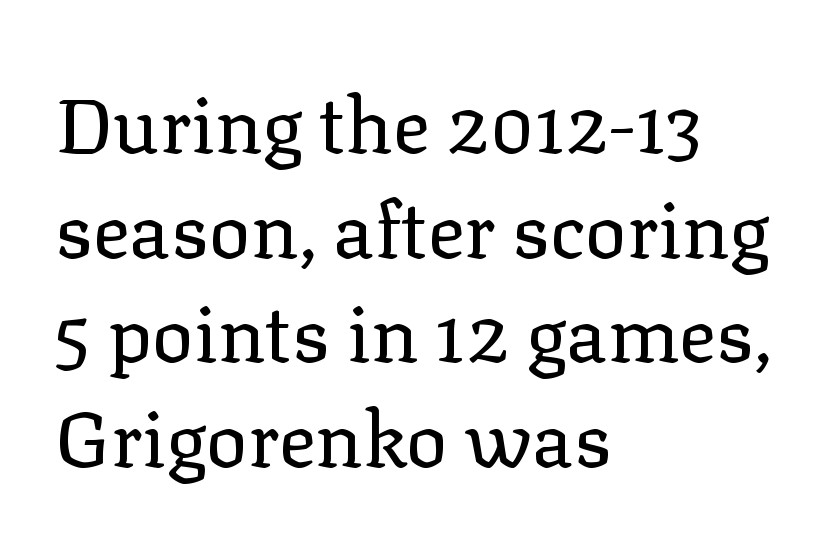
{"serif": "yes", "italic": "no", "bold": "no", "weight": "regular", "width": "normal", "stroke_contrast": "low", "x_height": "medium", "monospaced": "no", "underline": "no", "align": "left", "line_spacing": "normal", "line_spacing_ratio": 1.34, "letter_spacing": "normal", "letter_spacing_em": 0.0, "glyph_px": 78}
